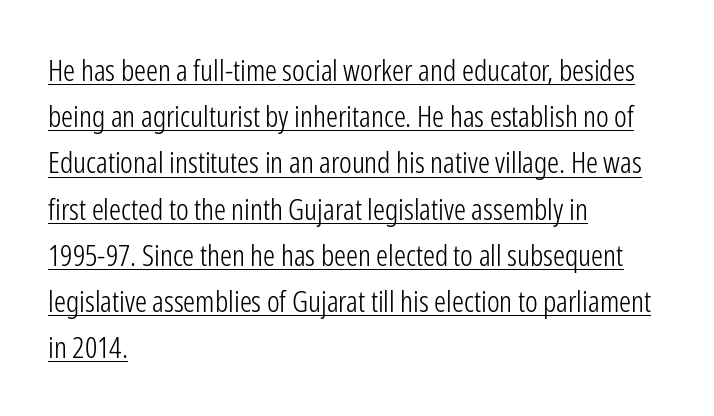
The vertical gap from one line to the next is medium. Stems here are at most as thick as an everyday book face. Serif or sans? Sans — the stroke terminals are bare. Characters follow at the spacing the type designer built in. Do the letters lean? They stand straight.
